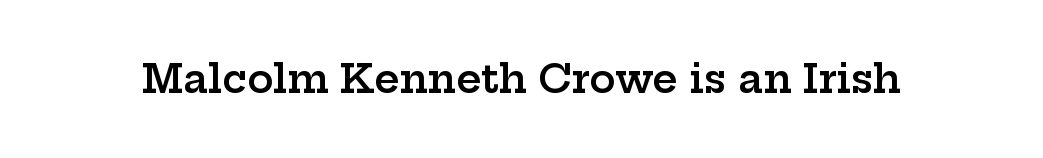
The image shows 39 px semibold, wide serif type, upright; set normal letter spacing, not underlined; low stroke contrast and a medium x-height.
